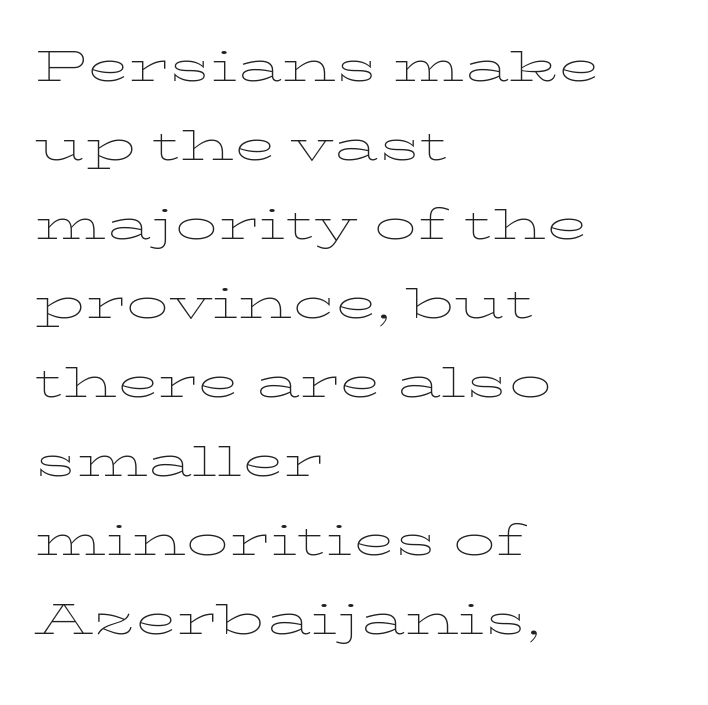
The image shows 56 px thin, wide type, upright; set left-aligned, normal line spacing (1.41x), normal letter spacing, not underlined; low stroke contrast and a medium x-height.
